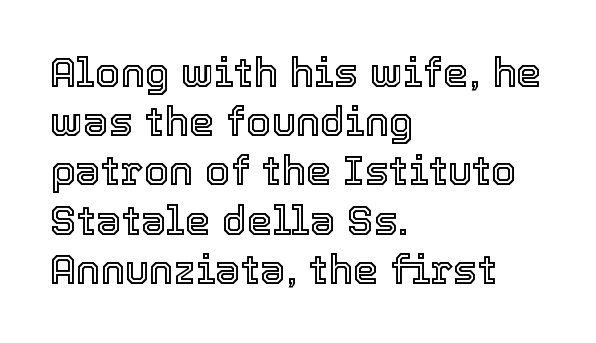
The image shows 41 px text type, upright; set left-aligned, line spacing 1.2x, normal letter spacing, not underlined; a medium x-height.
